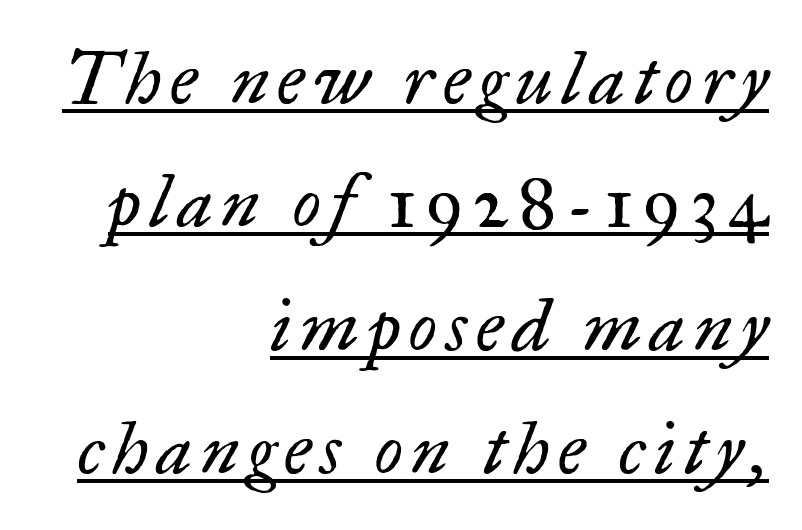
Q: Is the text bold? A: No.
Q: Is the text italic (slanted)? A: Yes, it leans right by about 17 degrees.
Q: Is the typeface a serif or a sans-serif typeface? A: Serif.
Q: Is the text underlined? A: Yes.
Q: How is the paragraph aligned? A: Right-aligned.
Q: Is the spacing between lines tight, normal or loose? A: Normal.
Q: Width (condensed, normal, or wide)? A: Normal.
Q: Stroke contrast? A: Low.
Q: x-height? A: Small.
Q: Monospaced? A: No.
